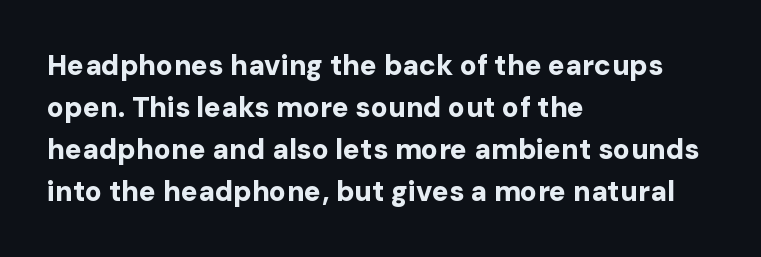
The baseline area is clear. In terms of letterspacing, this is plain default setting. Short and long lines alike share a common starting point at left. This block has exactly the height ordinary leading produces. Posture: vertical.
